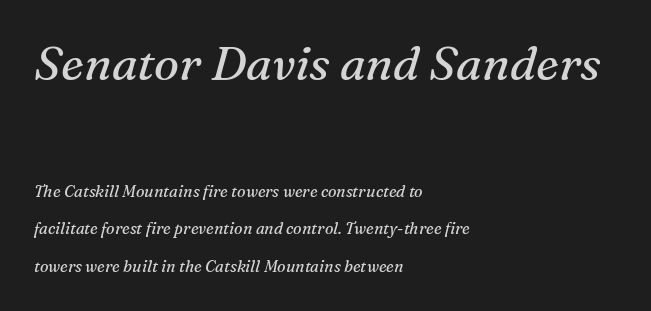
Size hierarchy here favors the leading block over the trailing one. The weight would be labelled regular, book, light, or lighter still. The string is rendered with underlining switched off. Rows of type keep a wide berth in the vertical direction. Does the copy run flush right? No — it runs flush left. When letters slant like this, we call the style italic.
